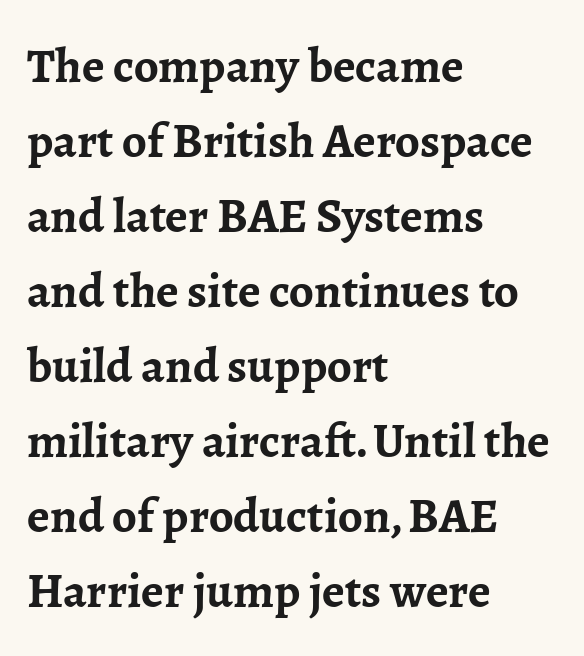
Look at the bottom of the vertical strokes: they flare into serifs here. Notice how the passage keeps a crisp vertical edge on the left only. Ordinary non-slanted type is in use. Each glyph is drawn with heavy, bold strokes. Honestly, the row spacing looks completely unremarkable. The rendering uses natural spacing where letterforms have individual widths.
